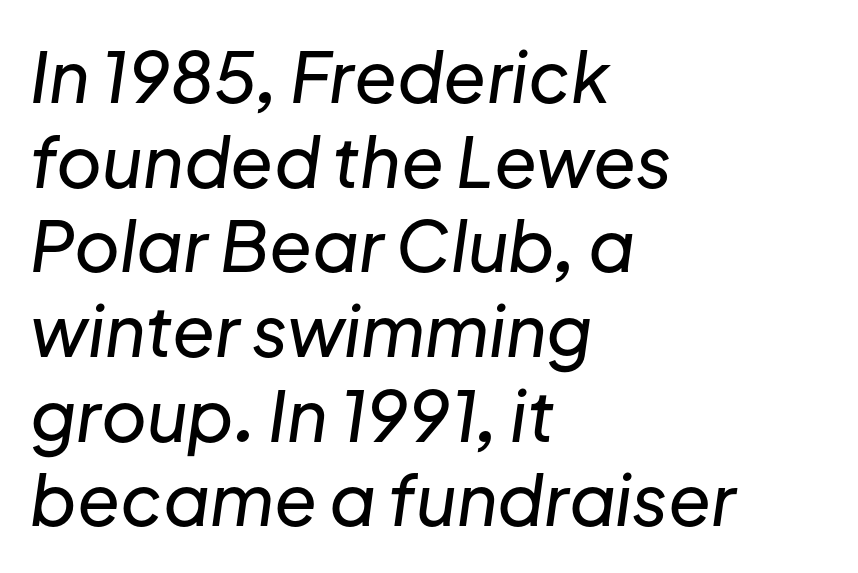
The image shows 70 px text type, italic (leaning right); set left-aligned, line spacing 1.21x, normal letter spacing, not underlined; low stroke contrast and a medium x-height.
